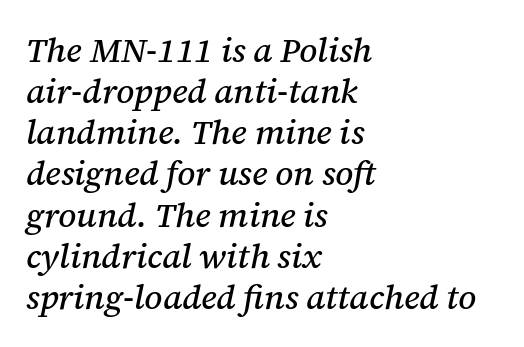
Q: Is the text italic (slanted)? A: Yes, it leans right by about 12 degrees.
Q: Is the typeface a serif or a sans-serif typeface? A: Serif.
Q: Is the text underlined? A: No.
Q: How is the paragraph aligned? A: Left-aligned.
Q: Is the spacing between letters normal or unusually wide? A: Normal.
Q: Width (condensed, normal, or wide)? A: Normal.
Q: Stroke contrast? A: Medium.
Q: x-height? A: Medium.
Q: Monospaced? A: No.
